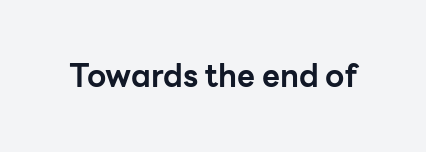
Q: Is the text bold? A: Yes.
Q: Is the text italic (slanted)? A: No, it is upright.
Q: Is the typeface a serif or a sans-serif typeface? A: Sans-serif.
Q: Is the text underlined? A: No.
Q: Is the spacing between letters normal or unusually wide? A: Normal.
Q: Width (condensed, normal, or wide)? A: Normal.
Q: Stroke contrast? A: Low.
Q: x-height? A: Medium.
Q: Monospaced? A: No.
